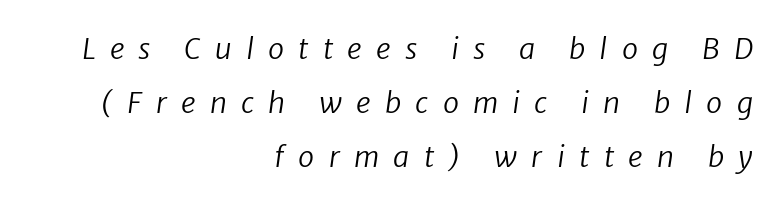
{"serif": "no", "bold": "no", "weight": "regular", "width": "normal", "stroke_contrast": "low", "x_height": "medium", "monospaced": "no", "underline": "no", "align": "right", "line_spacing_ratio": 1.86, "letter_spacing": "wide", "letter_spacing_em": 0.49, "glyph_px": 29}
